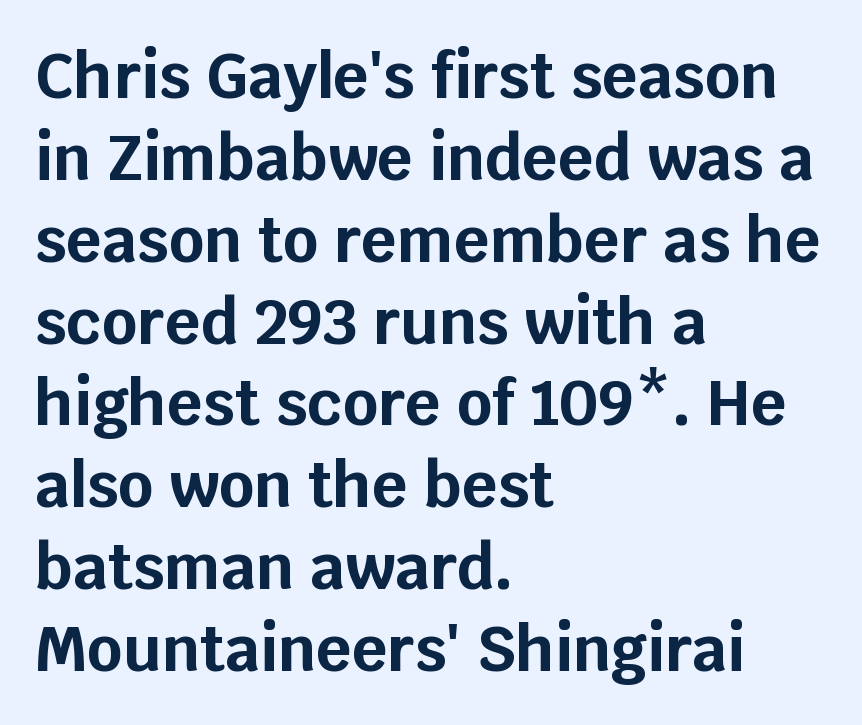
The zone under the glyphs is completely vacant. In terms of weight, the rendering is a true, heavy bold. Words appear dense and cohesive because spacing is normal. Alignment: flush left. The rendering uses natural spacing where letterforms have individual widths. Does the leading feel generous? No, just average.
